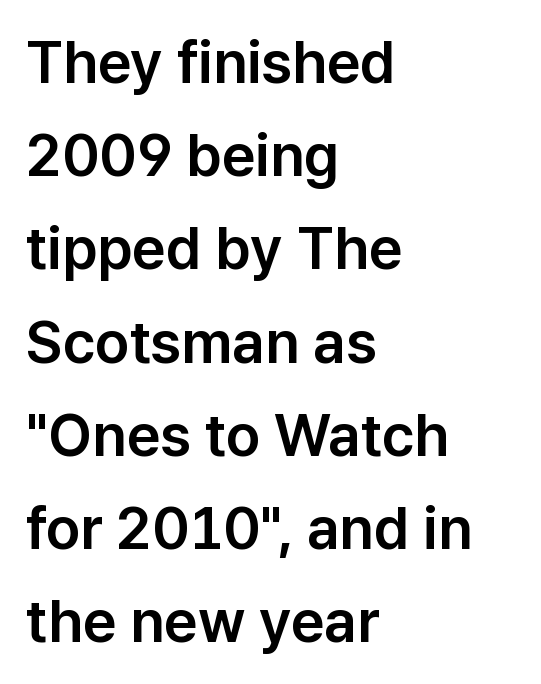
{"serif": "no", "italic": "no", "width": "normal", "stroke_contrast": "low", "x_height": "medium", "monospaced": "no", "underline": "no", "align": "left", "line_spacing": "normal", "line_spacing_ratio": 1.58, "letter_spacing": "normal", "letter_spacing_em": 0.0, "glyph_px": 59}
